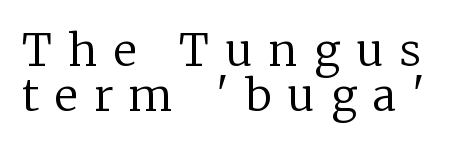
Looks like regular typesetting: each glyph gets only the width it needs. No chunkiness to these letters — they're not bold. Posture: vertical. What's the leading like? Squeezed, with rows nearly overlapping. Each row of text sits above clean, open space. Serifs: yes, visible at the terminals of the letterforms.
